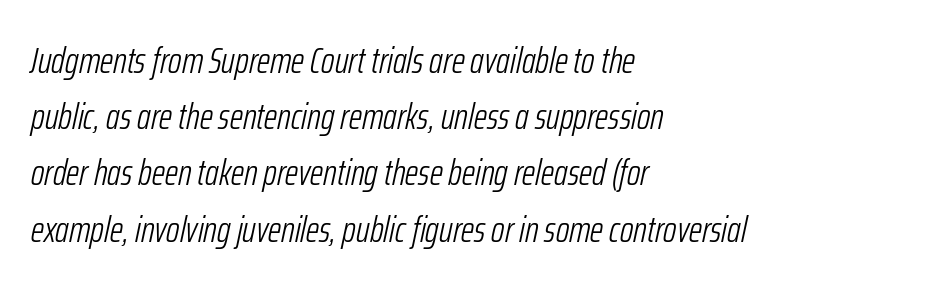
The image shows 37 px light, condensed type, italic (leaning right); set left-aligned, normal line spacing (1.52x), normal letter spacing, not underlined; low stroke contrast and a medium x-height.
